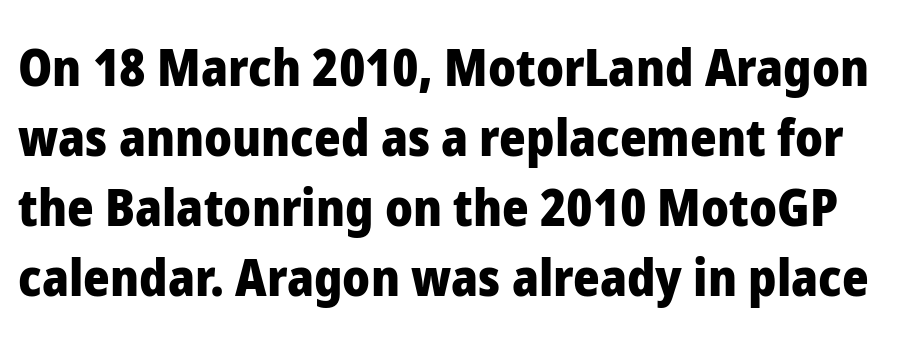
This sample has the flowing, uneven cadence of proportional lettering. Notice how thick the strokes are: this is what a full bold looks like. The face used here is rendered with its standard letterfit. Honestly, there is no underline to notice here at all.
